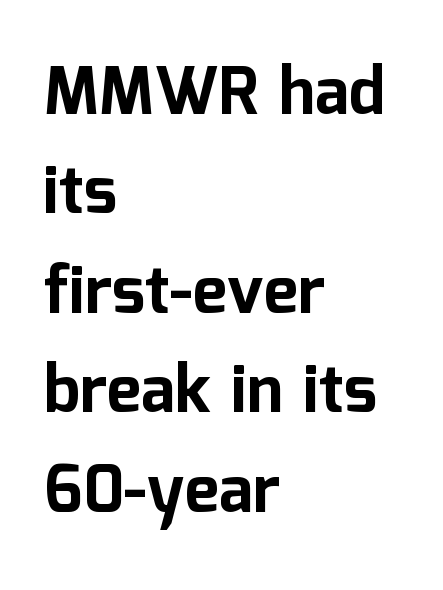
Q: Is the text bold? A: Yes.
Q: Is the text italic (slanted)? A: No, it is upright.
Q: Is the typeface a serif or a sans-serif typeface? A: Sans-serif.
Q: Is the text underlined? A: No.
Q: How is the paragraph aligned? A: Left-aligned.
Q: Is the spacing between letters normal or unusually wide? A: Normal.
Q: Is the spacing between lines tight, normal or loose? A: Normal.
Q: Width (condensed, normal, or wide)? A: Normal.
Q: Stroke contrast? A: Low.
Q: x-height? A: Medium.
Q: Monospaced? A: No.
